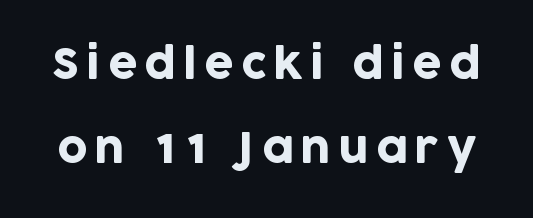
Q: Is the text italic (slanted)? A: No, it is upright.
Q: Is the typeface a serif or a sans-serif typeface? A: Sans-serif.
Q: Is the text underlined? A: No.
Q: Is the spacing between lines tight, normal or loose? A: Loose.
Q: Width (condensed, normal, or wide)? A: Normal.
Q: Stroke contrast? A: Low.
Q: x-height? A: Large.
Q: Monospaced? A: No.
